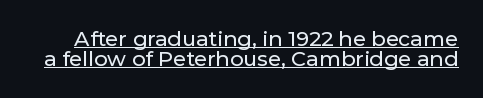
{"italic": "no", "underline": "yes", "line_spacing": "tight", "line_spacing_ratio": 0.97, "letter_spacing": "normal", "letter_spacing_em": 0.0, "glyph_px": 21}
